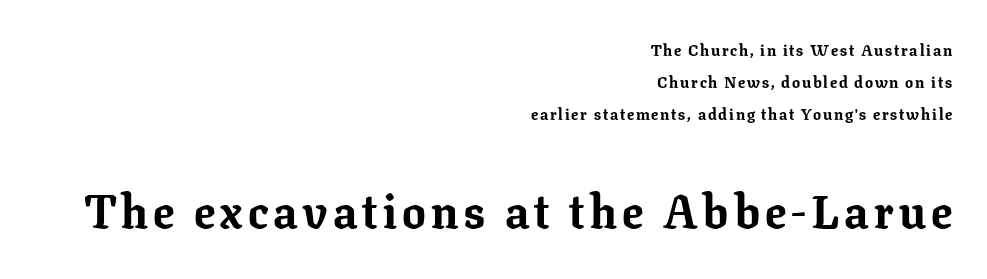
{"serif": "yes", "italic": "no", "bold": "yes", "weight": "bold", "width": "normal", "stroke_contrast": "low", "x_height": "medium", "monospaced": "no", "underline": "no", "align": "right", "line_spacing": "loose", "line_spacing_ratio": 2.0, "larger_block": "second", "size_ratio": 2.94, "glyph_px": 47}
